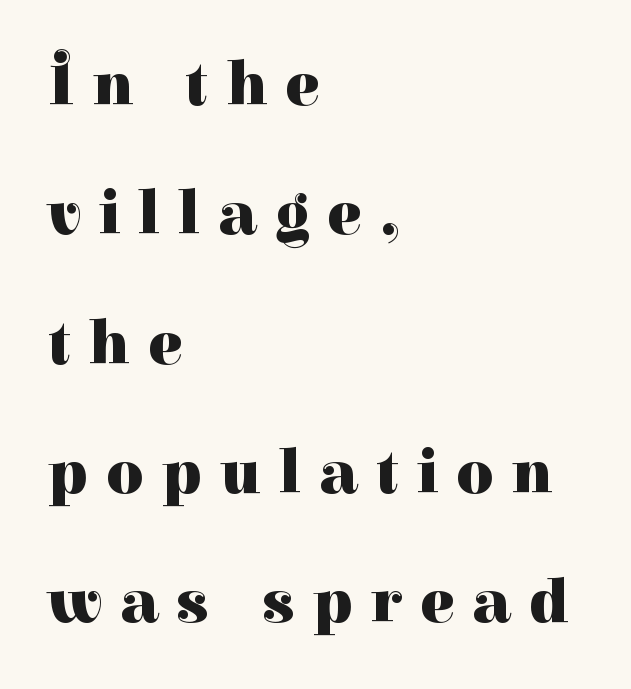
Q: Is the text bold? A: Yes.
Q: Is the text italic (slanted)? A: No, it is upright.
Q: Is the typeface a serif or a sans-serif typeface? A: Serif.
Q: Is the text underlined? A: No.
Q: How is the paragraph aligned? A: Left-aligned.
Q: Is the spacing between letters normal or unusually wide? A: Unusually wide.
Q: Is the spacing between lines tight, normal or loose? A: Loose.
Q: Width (condensed, normal, or wide)? A: Normal.
Q: Stroke contrast? A: High.
Q: x-height? A: Medium.
Q: Monospaced? A: No.
